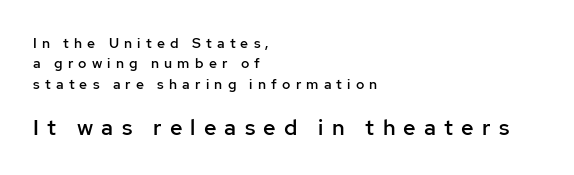
{"italic": "no", "bold": "semi", "underline": "no", "align": "left", "line_spacing": "normal", "line_spacing_ratio": 1.46, "letter_spacing": "wide", "letter_spacing_em": 0.37, "larger_block": "second", "size_ratio": 1.57, "glyph_px": 22}
